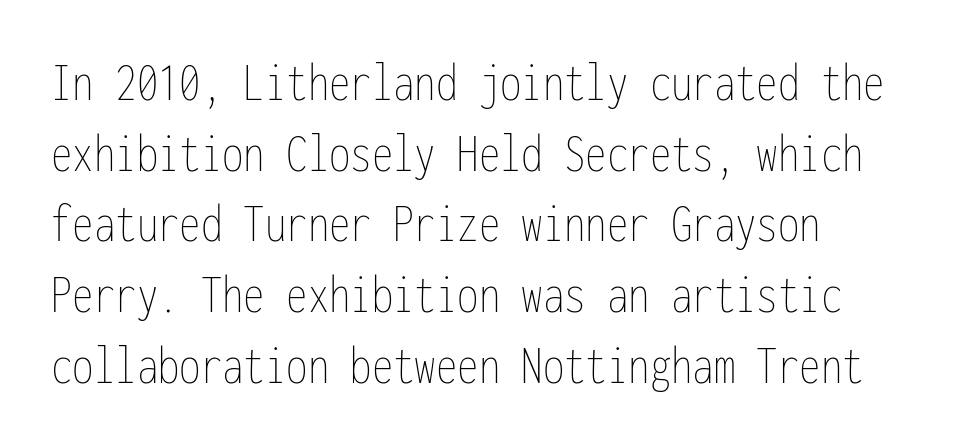
{"italic": "no", "bold": "no", "weight": "thin", "width": "condensed", "stroke_contrast": "low", "x_height": "medium", "monospaced": "yes", "underline": "no", "align": "left", "line_spacing_ratio": 1.24, "letter_spacing": "normal", "letter_spacing_em": 0.0, "glyph_px": 57}
